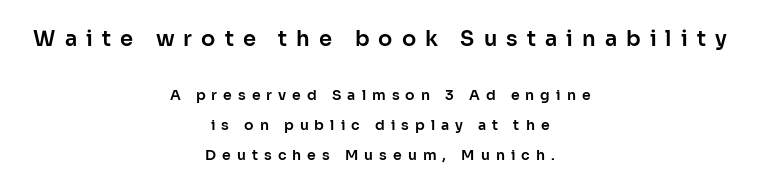
{"italic": "no", "underline": "no", "align": "center", "line_spacing": "loose", "line_spacing_ratio": 2.12, "letter_spacing": "wide", "letter_spacing_em": 0.43, "larger_block": "first", "size_ratio": 1.5, "glyph_px": 21}
